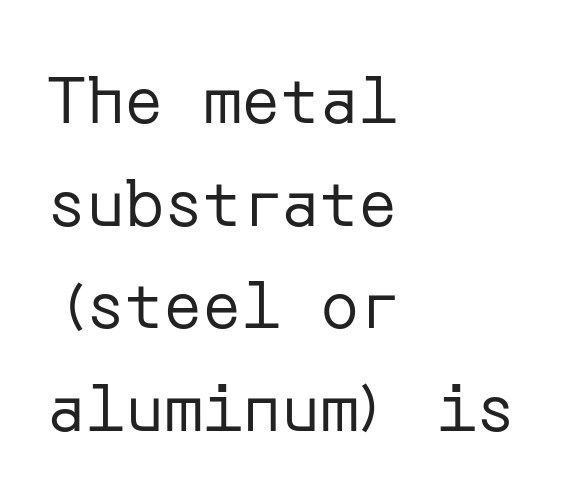
Honestly, there is no underline to notice here at all. These lines stack with their left ends in a neat column. Nope, not italic — everything's standing straight. The characters display no serif detailing; their extremities are plain. The strokes are not fattened; the text isn't bold. This sample uses plain, unmodified letter spacing.
